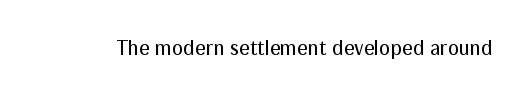
The passage shown is not underscored anywhere. The font's upright variant was chosen for this text. Stems here are at most as thick as an everyday book face. Observe the ordinary spacing: letters are neighbours, not strangers.
